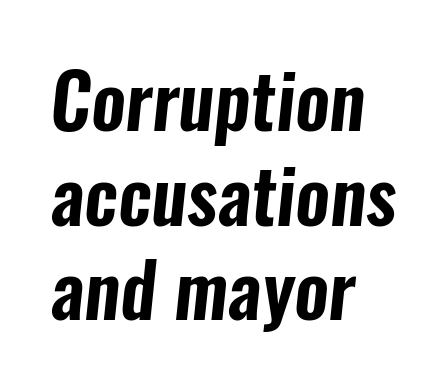
Q: Is the typeface a serif or a sans-serif typeface? A: Sans-serif.
Q: Is the text underlined? A: No.
Q: How is the paragraph aligned? A: Left-aligned.
Q: Is the spacing between letters normal or unusually wide? A: Normal.
Q: Is the spacing between lines tight, normal or loose? A: Normal.
Q: Width (condensed, normal, or wide)? A: Condensed.
Q: Stroke contrast? A: Low.
Q: x-height? A: Medium.
Q: Monospaced? A: No.
